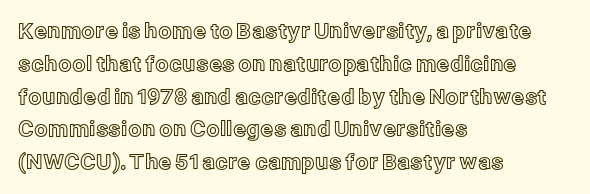
The image shows 21 px text type, upright; set left-aligned, normal line spacing (1.56x), normal letter spacing, not underlined.
